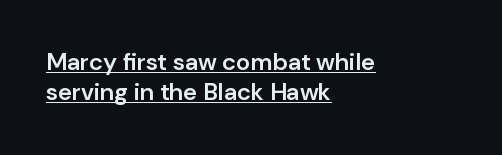
The image shows 24 px text type, upright; set left-aligned, normal line spacing (1.26x), normal letter spacing, underlined.
